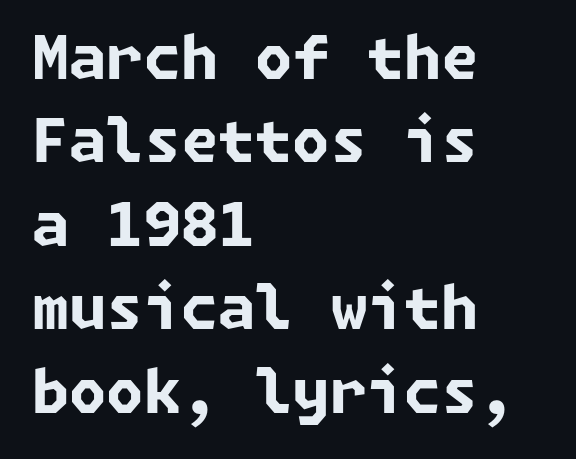
Q: Is the text bold? A: Yes.
Q: Is the typeface a serif or a sans-serif typeface? A: Sans-serif.
Q: Is the text underlined? A: No.
Q: How is the paragraph aligned? A: Left-aligned.
Q: Is the spacing between letters normal or unusually wide? A: Normal.
Q: Is the spacing between lines tight, normal or loose? A: Normal.
Q: Width (condensed, normal, or wide)? A: Normal.
Q: Stroke contrast? A: Low.
Q: x-height? A: Medium.
